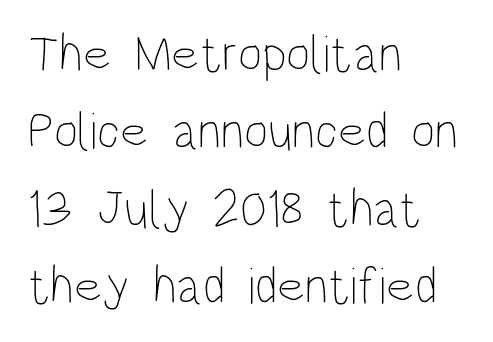
Each word holds together tightly as a unit, with standard inter-letter gaps. Short and long lines alike share a common starting point at left. Stems here are at most as thick as an everyday book face. Each row of text sits above clean, open space.
